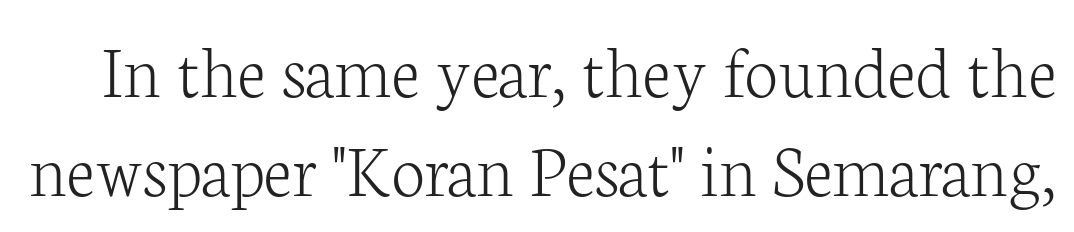
Q: Is the text bold? A: No.
Q: Is the text italic (slanted)? A: No, it is upright.
Q: Is the typeface a serif or a sans-serif typeface? A: Serif.
Q: Is the text underlined? A: No.
Q: Is the spacing between letters normal or unusually wide? A: Normal.
Q: Is the spacing between lines tight, normal or loose? A: Normal.
Q: Width (condensed, normal, or wide)? A: Normal.
Q: Stroke contrast? A: Low.
Q: x-height? A: Medium.
Q: Monospaced? A: No.
